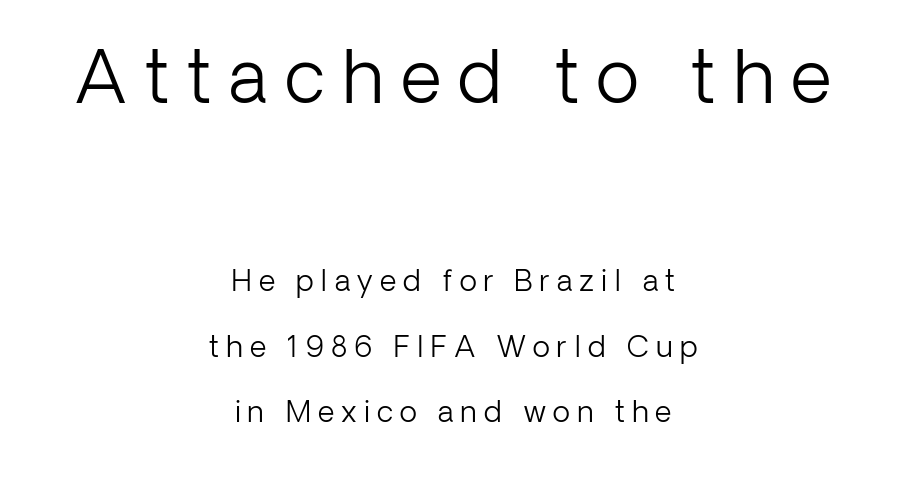
{"serif": "no", "italic": "no", "bold": "no", "weight": "light", "width": "normal", "stroke_contrast": "low", "x_height": "medium", "monospaced": "no", "underline": "no", "align": "center", "line_spacing": "loose", "line_spacing_ratio": 2.26, "letter_spacing": "wide", "letter_spacing_em": 0.24, "larger_block": "first", "size_ratio": 2.48, "glyph_px": 72}
